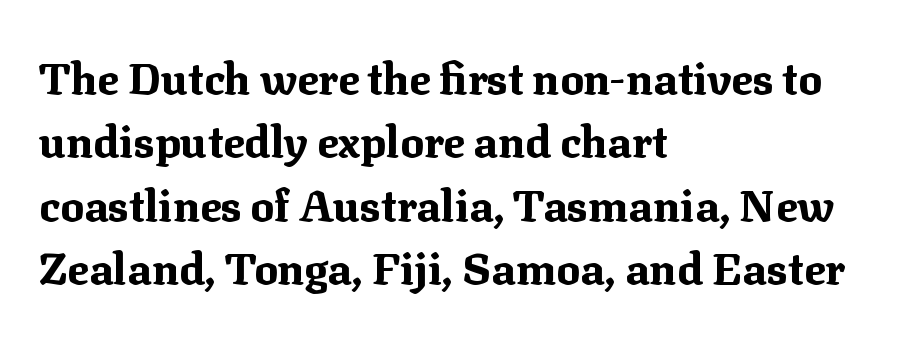
{"serif": "yes", "italic": "no", "bold": "yes", "weight": "bold", "width": "normal", "stroke_contrast": "medium", "x_height": "medium", "monospaced": "no", "underline": "no", "align": "left", "line_spacing": "normal", "line_spacing_ratio": 1.44, "letter_spacing": "normal", "letter_spacing_em": 0.0, "glyph_px": 44}
